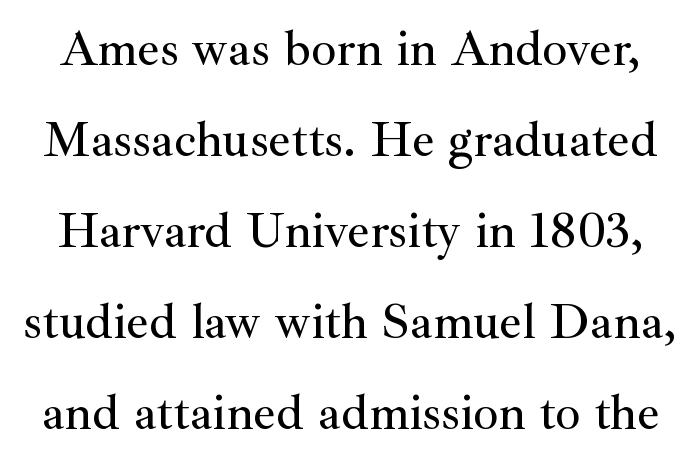
Q: Is the text italic (slanted)? A: No, it is upright.
Q: Is the typeface a serif or a sans-serif typeface? A: Serif.
Q: Is the text underlined? A: No.
Q: Is the spacing between letters normal or unusually wide? A: Normal.
Q: Width (condensed, normal, or wide)? A: Normal.
Q: Stroke contrast? A: Medium.
Q: x-height? A: Small.
Q: Monospaced? A: No.
